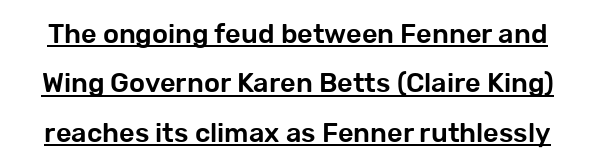
The image shows 27 px text type, upright; set line spacing 1.83x, normal letter spacing, underlined.
